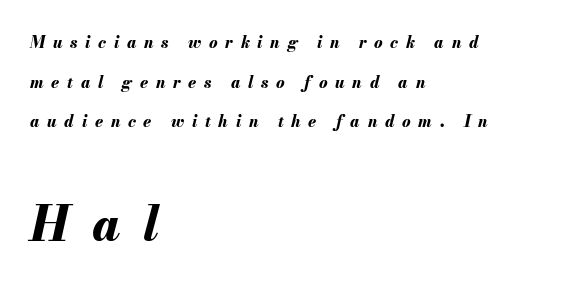
The image shows 48 px bold type, italic (leaning right); set left-aligned, loose line spacing (2.47x), unusually wide letter spacing (+0.48 em), not underlined; the second (bottom) block is 3.0x larger; medium stroke contrast and a small x-height.
